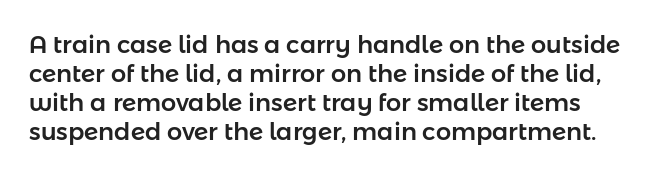
The image shows 24 px text type, upright; set line spacing 1.21x, normal letter spacing, not underlined.
